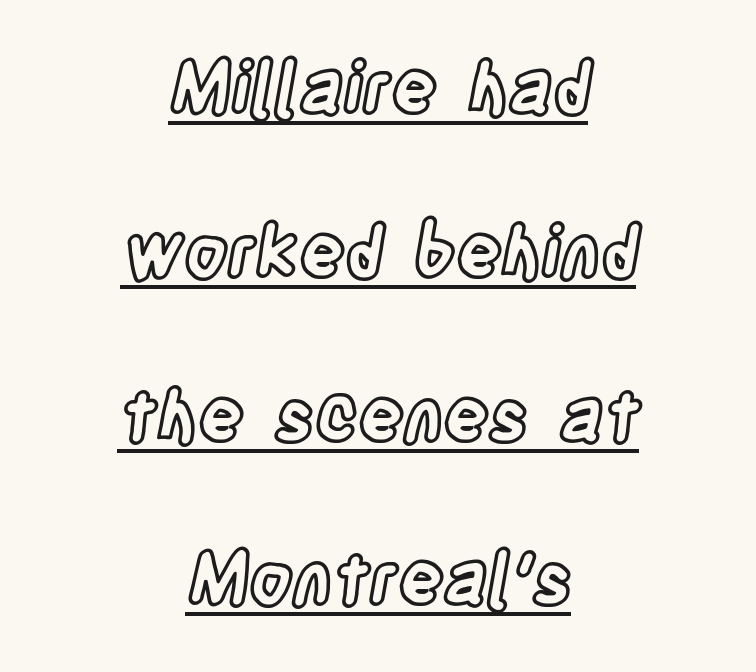
Q: Is the text italic (slanted)? A: Yes.
Q: Is the text underlined? A: Yes.
Q: How is the paragraph aligned? A: Centered.
Q: Is the spacing between letters normal or unusually wide? A: Normal.
Q: Is the spacing between lines tight, normal or loose? A: Loose.
Q: Width (condensed, normal, or wide)? A: Condensed.
Q: x-height? A: Large.
Q: Monospaced? A: No.
